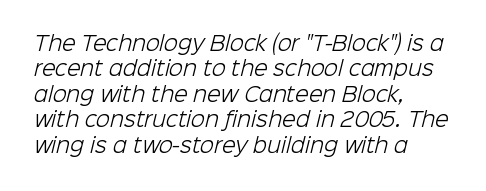
The image shows 20 px text type; set left-aligned, normal line spacing (1.27x), normal letter spacing, not underlined.
